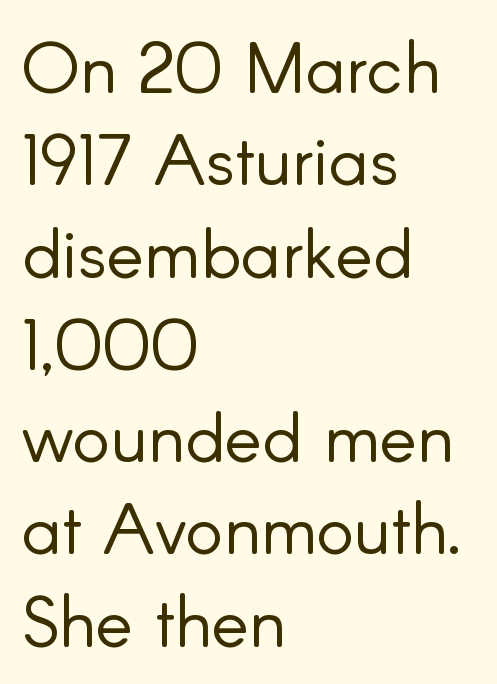
The image shows 71 px light sans-serif type, upright; set left-aligned, normal line spacing (1.3x), normal letter spacing, not underlined; low stroke contrast and a small x-height.
